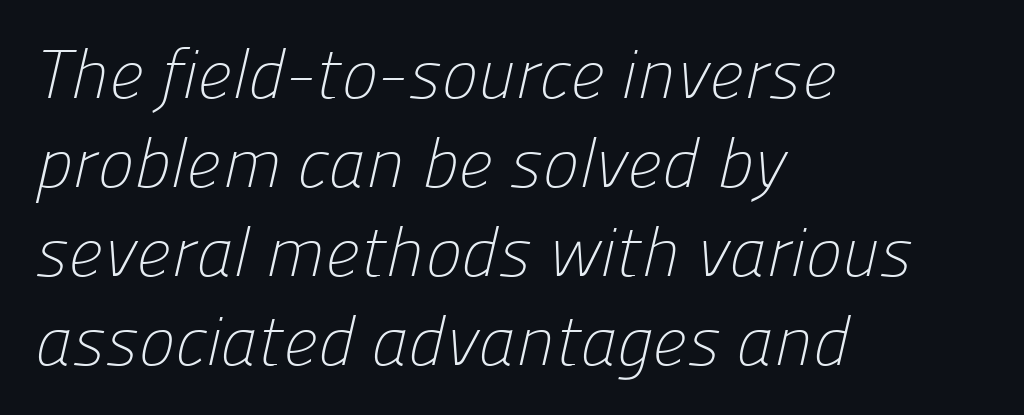
{"serif": "no", "bold": "no", "weight": "light", "width": "normal", "stroke_contrast": "low", "x_height": "medium", "monospaced": "no", "underline": "no", "align": "left", "line_spacing": "normal", "line_spacing_ratio": 1.29, "letter_spacing": "normal", "letter_spacing_em": 0.0, "glyph_px": 69}
